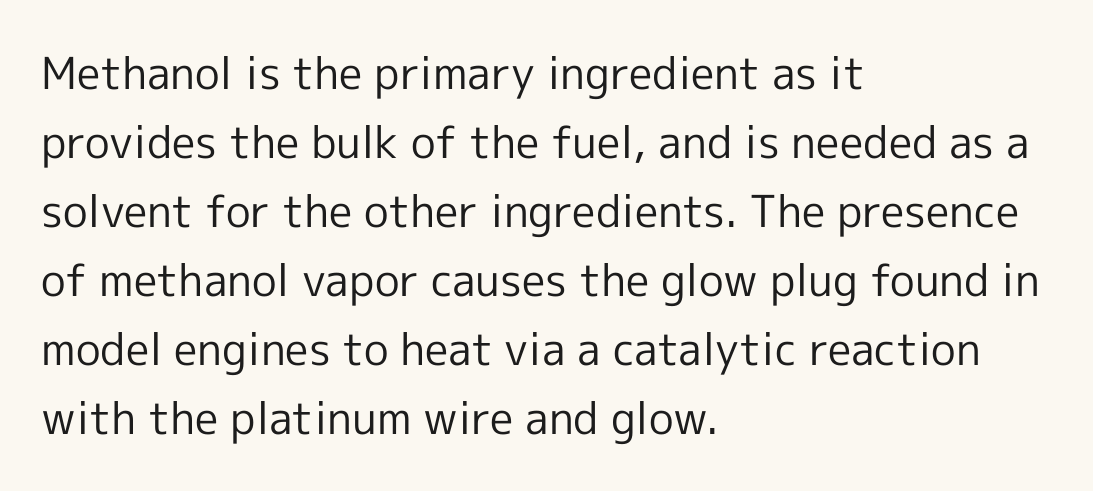
A typesetter would call this proportional, since set widths differ per character. Tall strokes in this sample are plumb rather than angled. Compared with a typical body face, this is equally light or lighter still. Leftover space on each line is placed entirely after the last word. The leading is moderate, giving the passage an even texture.
